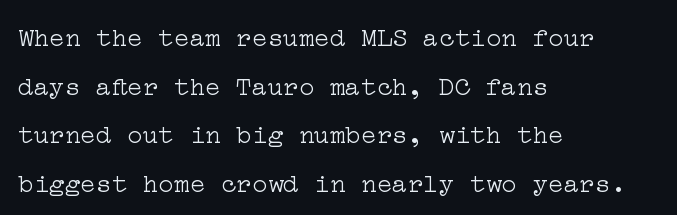
This is roman type, the default non-slanted kind. The rendering anchors every line to the left-hand side. The gaps between neighbouring characters are ordinary and unremarkable. The passage shown is not bold in any degree. The baseline area is clear.
